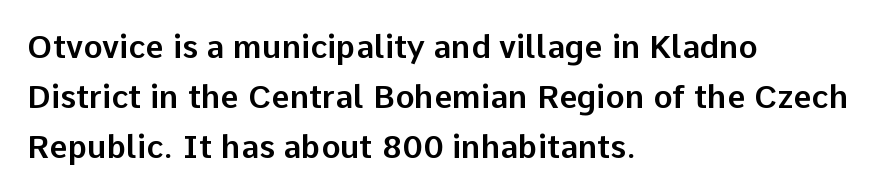
Do the characters align in a grid? No, the font is proportional. Style check: upright. You can tell from the bare stems that sans-serif type was used. This sample is left-justified, so line endings fall wherever the words run out. The gaps between neighbouring characters are ordinary and unremarkable. Interline gaps are of average width in this sample.
